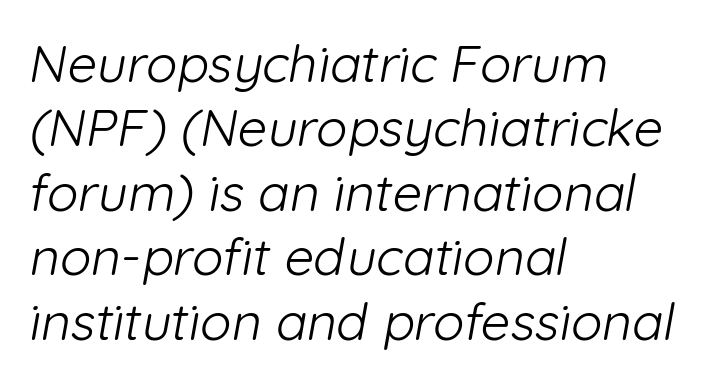
The image shows 52 px light sans-serif type; set left-aligned, line spacing 1.24x, normal letter spacing, not underlined; low stroke contrast and a medium x-height.
